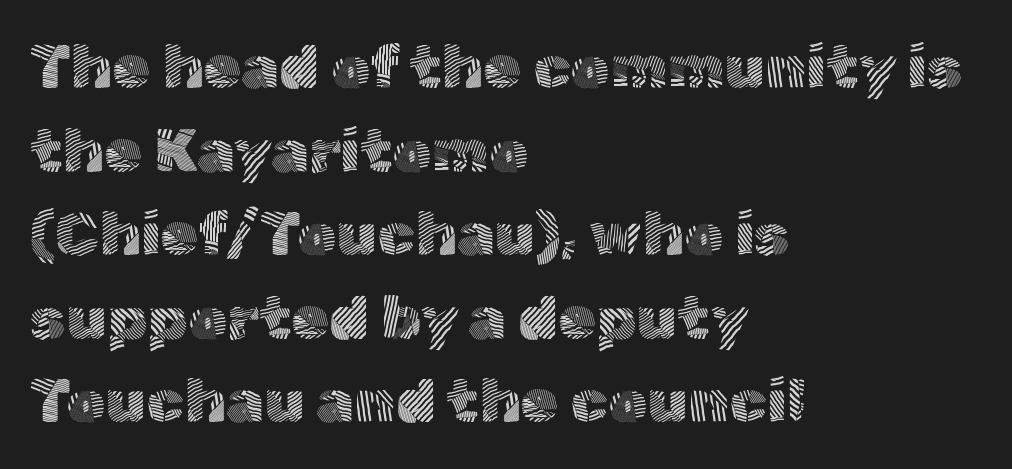
{"serif": "no", "italic": "no", "bold": "no", "weight": "light", "width": "normal", "x_height": "medium", "monospaced": "no", "underline": "no", "align": "left", "line_spacing": "normal", "line_spacing_ratio": 1.37, "letter_spacing": "normal", "letter_spacing_em": 0.0, "glyph_px": 61}
